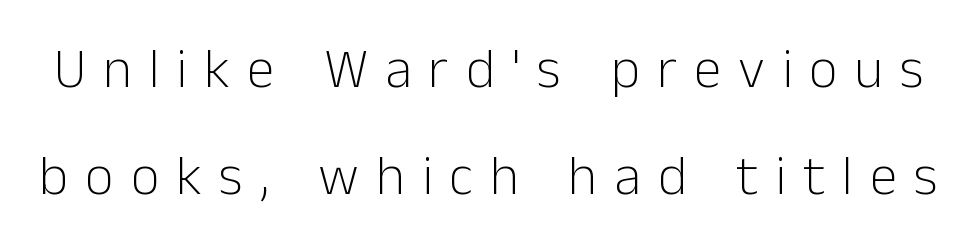
Q: Is the text bold? A: No.
Q: Is the text italic (slanted)? A: No, it is upright.
Q: Is the typeface a serif or a sans-serif typeface? A: Sans-serif.
Q: Is the text underlined? A: No.
Q: Is the spacing between letters normal or unusually wide? A: Unusually wide.
Q: Is the spacing between lines tight, normal or loose? A: Loose.
Q: Width (condensed, normal, or wide)? A: Normal.
Q: Stroke contrast? A: Low.
Q: x-height? A: Medium.
Q: Monospaced? A: No.
